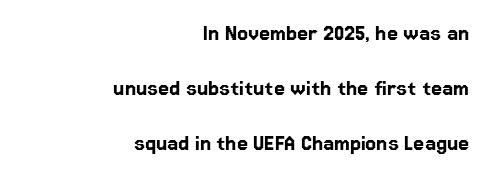
{"italic": "no", "underline": "no", "align": "right", "line_spacing": "loose", "line_spacing_ratio": 2.2, "letter_spacing": "normal", "letter_spacing_em": 0.0, "glyph_px": 25}
